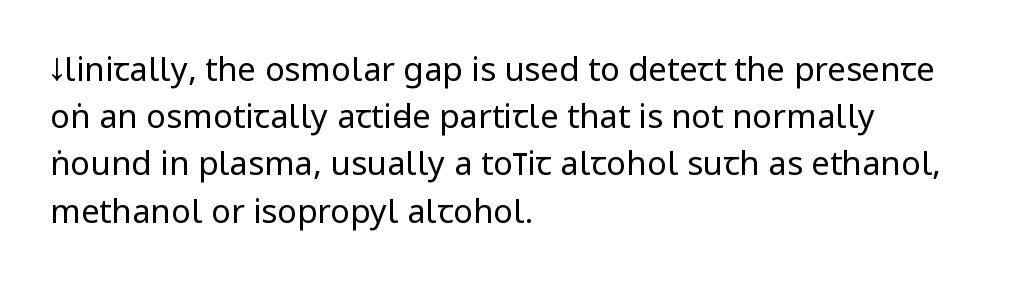
{"serif": "no", "italic": "no", "bold": "no", "weight": "regular", "width": "condensed", "stroke_contrast": "low", "x_height": "large", "monospaced": "no", "underline": "no", "align": "left", "line_spacing": "normal", "line_spacing_ratio": 1.43, "letter_spacing": "normal", "letter_spacing_em": 0.0, "glyph_px": 33}
